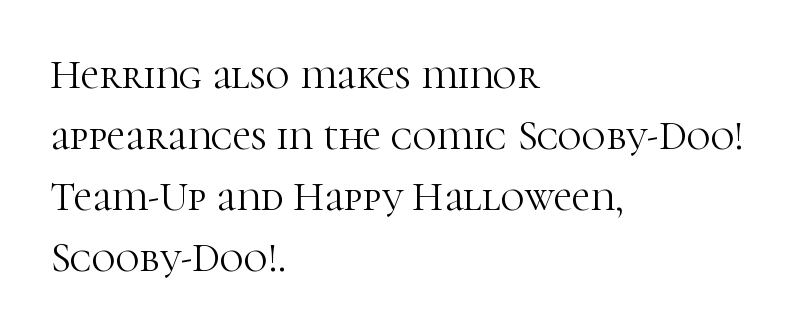
A typesetter would label this face a serif. The rag falls on the right side of this text block. Think of a printed novel: that variable character pitch is what you see here. The gaps between neighbouring characters are ordinary and unremarkable. Descenders are the only things crossing below the line. The font is comparable to plain body text, perhaps lighter.
